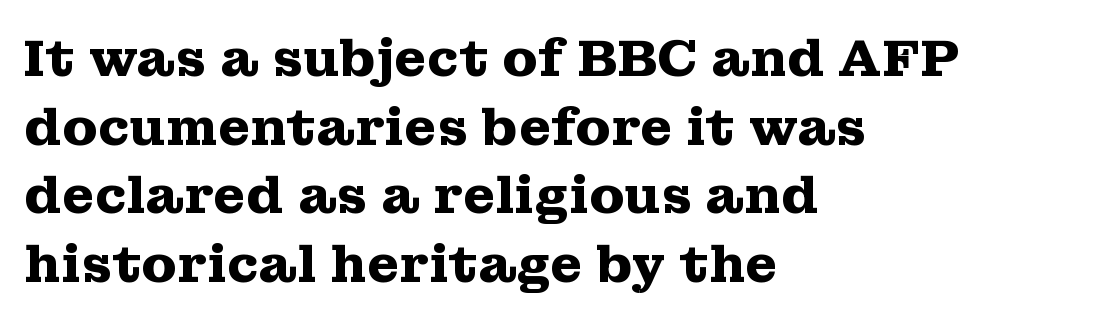
{"serif": "yes", "italic": "no", "bold": "yes", "weight": "heavy", "width": "wide", "stroke_contrast": "medium", "x_height": "medium", "monospaced": "no", "underline": "no", "align": "left", "line_spacing": "normal", "line_spacing_ratio": 1.32, "letter_spacing": "normal", "letter_spacing_em": 0.0, "glyph_px": 52}
